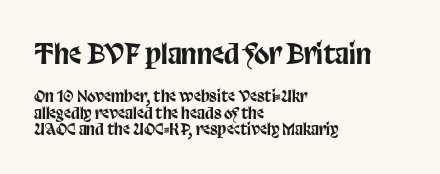
The line-height multiplier appears low, near solid setting. The block sitting higher on the canvas is the one with enlarged characters. The typeface chosen for these lines omits serifs. Nobody touched the tracking dial on this one. Descenders hang freely into open space.
